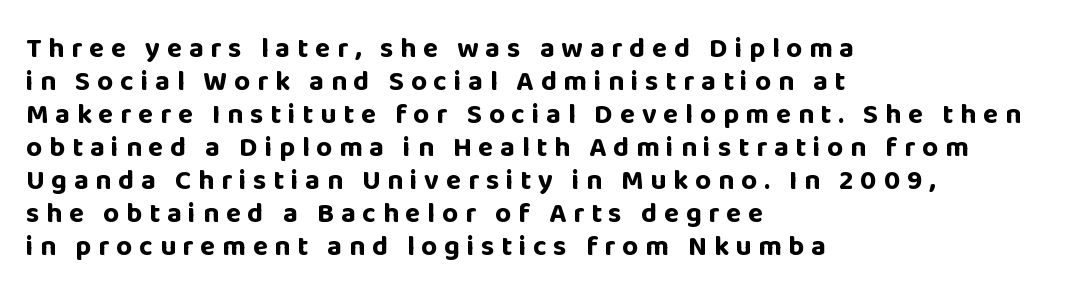
The image shows 28 px bold sans-serif type, upright; set left-aligned, line spacing 1.18x, unusually wide letter spacing (+0.24 em), not underlined; low stroke contrast and a large x-height.
